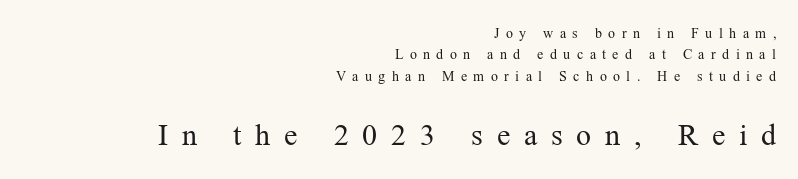
The passage shown is typeset with a serif family. Compared with typical body copy, the letter spacing here is much looser. Weight: in the light-to-regular range. You can tell it's not italic because the verticals are truly vertical. Is this a fixed-width face? No — the glyphs have proportional, varying widths. In terms of leading, this rendering sits right in the middle.
